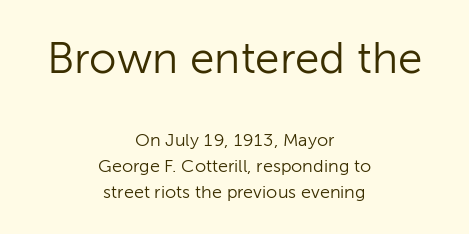
The image shows 44 px light sans-serif type, upright; set centered, normal line spacing (1.43x), normal letter spacing, not underlined; the first (top) block is 2.44x larger; low stroke contrast and a medium x-height.
